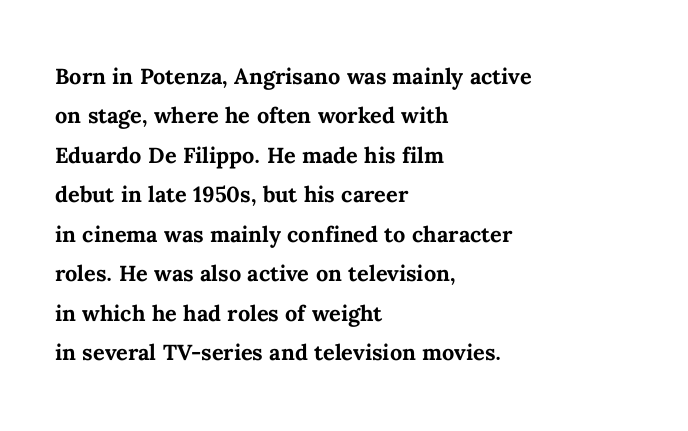
Here the designer chose a conventional face with non-uniform glyph widths. This sample uses plain, unmodified letter spacing. Regarding leading, the lines here are spaced in the standard way. The ragged edge is on the right, which tells us the setting is flush left. Does the weight exceed regular? Yes, all the way to bold. The lettering stays uniformly vertical, giving the passage a roman look.
